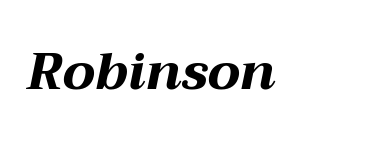
The image shows 51 px bold, wide type, italic (leaning right); set normal letter spacing, not underlined; medium stroke contrast and a medium x-height.
